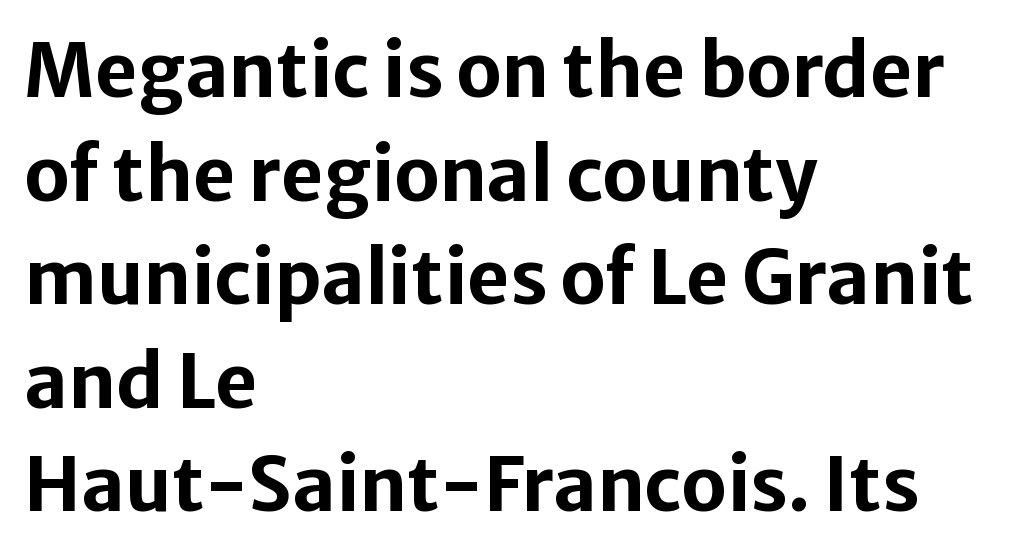
Inter-character spacing is left at the font's built-in metrics. The glyphs have the mass of a bold cut. The glyphs are unaccompanied by any horizontal stroke below them. Style check: upright. Classification — sans serif. Horizontally, the lines are justified to the leading edge only.
